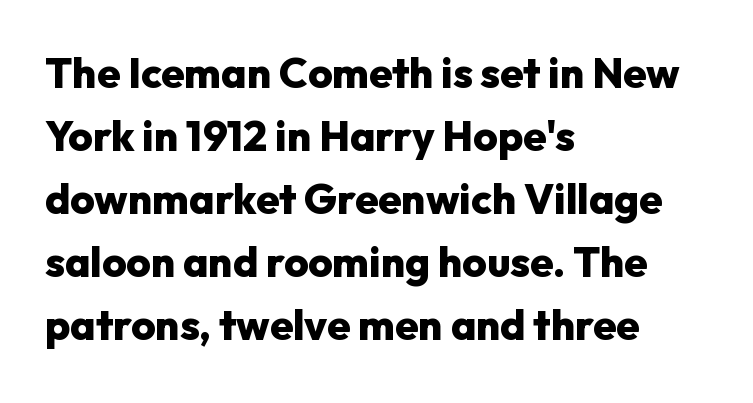
Q: Is the text bold? A: Yes.
Q: Is the text italic (slanted)? A: No, it is upright.
Q: Is the typeface a serif or a sans-serif typeface? A: Sans-serif.
Q: Is the text underlined? A: No.
Q: How is the paragraph aligned? A: Left-aligned.
Q: Is the spacing between letters normal or unusually wide? A: Normal.
Q: Is the spacing between lines tight, normal or loose? A: Normal.
Q: Width (condensed, normal, or wide)? A: Normal.
Q: Stroke contrast? A: Low.
Q: x-height? A: Medium.
Q: Monospaced? A: No.
